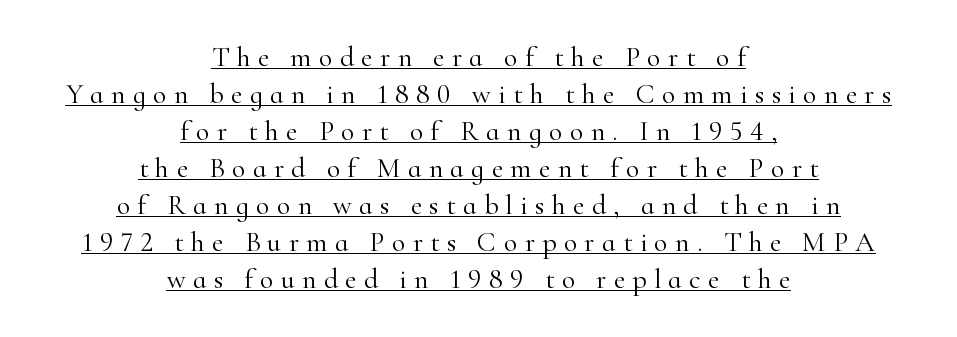
Q: Is the text bold? A: No.
Q: Is the text italic (slanted)? A: No, it is upright.
Q: Is the typeface a serif or a sans-serif typeface? A: Serif.
Q: Is the text underlined? A: Yes.
Q: How is the paragraph aligned? A: Centered.
Q: Is the spacing between letters normal or unusually wide? A: Unusually wide.
Q: Is the spacing between lines tight, normal or loose? A: Normal.
Q: Width (condensed, normal, or wide)? A: Normal.
Q: Stroke contrast? A: High.
Q: x-height? A: Small.
Q: Monospaced? A: No.
